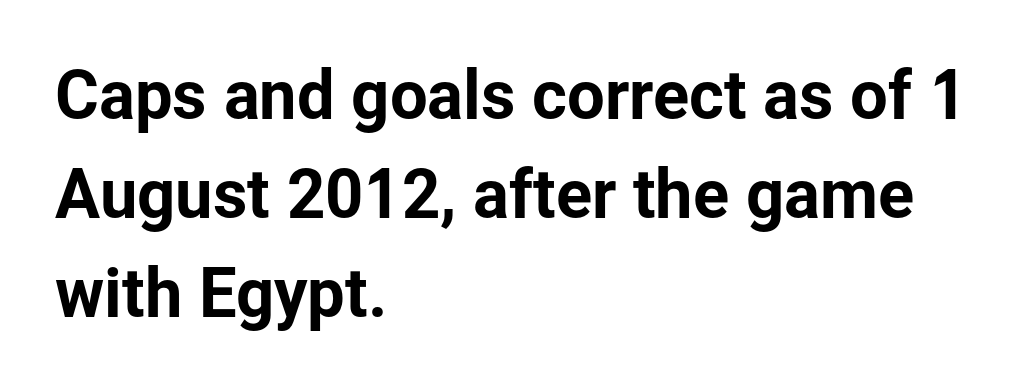
Q: Is the text italic (slanted)? A: No, it is upright.
Q: Is the typeface a serif or a sans-serif typeface? A: Sans-serif.
Q: Is the text underlined? A: No.
Q: How is the paragraph aligned? A: Left-aligned.
Q: Is the spacing between letters normal or unusually wide? A: Normal.
Q: Is the spacing between lines tight, normal or loose? A: Normal.
Q: Width (condensed, normal, or wide)? A: Normal.
Q: Stroke contrast? A: Low.
Q: x-height? A: Medium.
Q: Monospaced? A: No.
